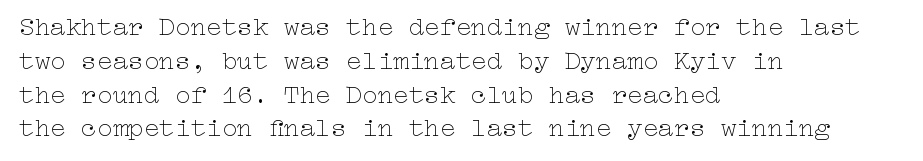
Descenders are the only things crossing below the line. Vertical strokes here are truly vertical. Compared with typical paragraphs, the rows here are spaced about the same. The setting favours the left margin, as ordinary paragraphs usually do.
